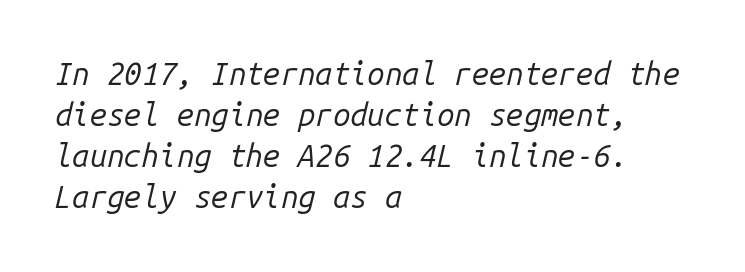
{"italic": "yes", "lean": "right", "slant_degrees": 14, "bold": "no", "weight": "regular", "width": "normal", "stroke_contrast": "low", "x_height": "medium", "monospaced": "yes", "underline": "no", "align": "left", "line_spacing": "normal", "line_spacing_ratio": 1.32, "letter_spacing": "normal", "letter_spacing_em": 0.0, "glyph_px": 31}
